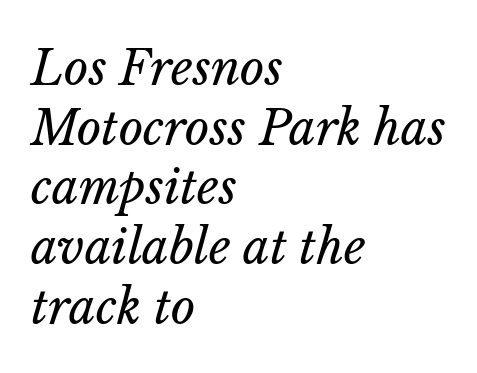
The lines in this sample share a left origin and differ only in where they stop. The area under the type is left untouched. Stems here are at most as thick as an everyday book face. The letters sit at their default tracking, neither squeezed nor spread. Horizontal bands of white between lines are of average thickness. Does the lettering tilt? It does — this is italic.
